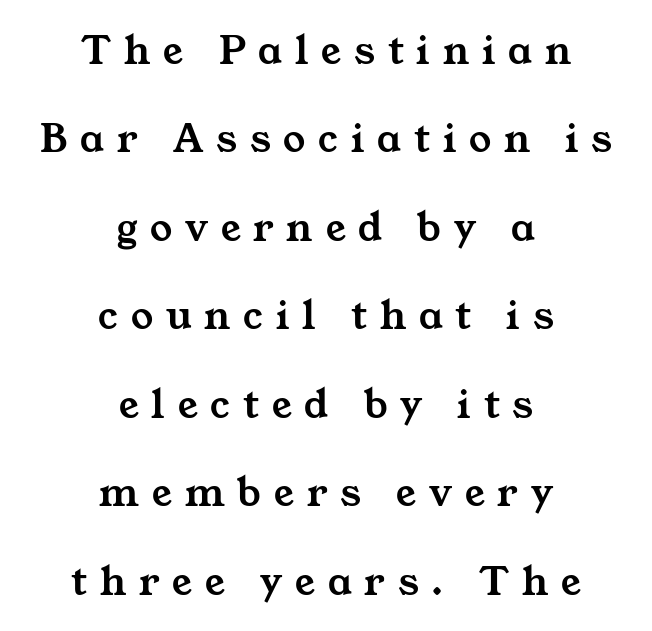
The image shows 44 px wide serif type; set centered, loose line spacing (2.01x), unusually wide letter spacing (+0.29 em), not underlined; medium stroke contrast and a medium x-height.
